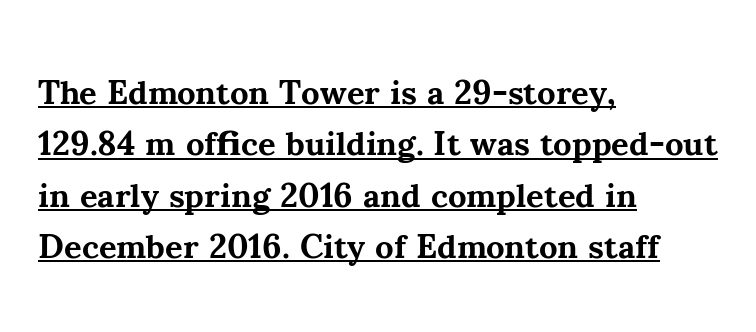
What stands out about the letter spacing? Nothing — it is the standard amount. The rendering uses a bold face; every stroke is thick and dark. The paragraph has a hard left edge and a soft right edge. Unlike italic type, these characters show no tilt at all. Is there an underline? Yes — a line sits under the letters. These lines sit exactly where default settings would place them.
